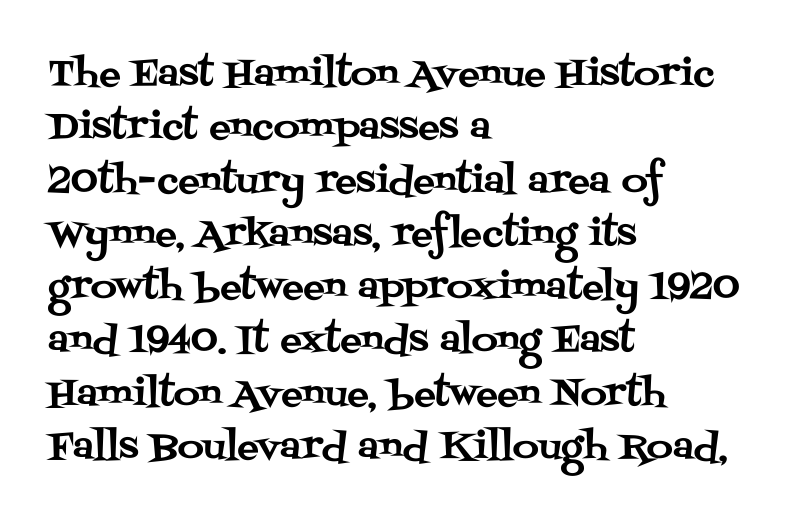
The image shows 36 px serif type, upright; set left-aligned, normal line spacing (1.48x), normal letter spacing, not underlined; medium stroke contrast and a large x-height.
